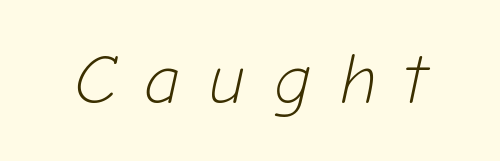
Q: Is the text bold? A: No.
Q: Is the text italic (slanted)? A: Yes, it leans right by about 12 degrees.
Q: Is the text underlined? A: No.
Q: Is the spacing between letters normal or unusually wide? A: Unusually wide.
Q: Width (condensed, normal, or wide)? A: Normal.
Q: Stroke contrast? A: Low.
Q: x-height? A: Medium.
Q: Monospaced? A: No.
